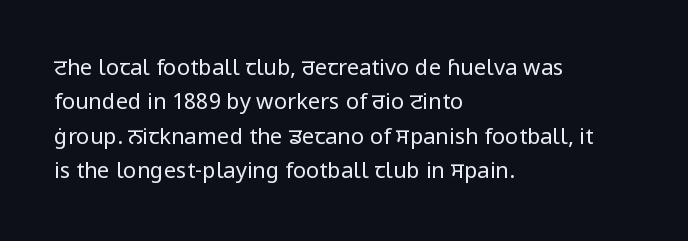
The specimen reads as upright at a glance. Is the stroke heavy? The answer is a plain regular-or-lighter. Clear beneath every line of the passage. Notice how descenders clear the ascenders below comfortably — that's standard leading.
